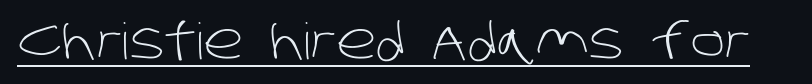
Q: Is the text bold? A: No.
Q: Is the typeface a serif or a sans-serif typeface? A: Sans-serif.
Q: Is the text underlined? A: Yes.
Q: Is the spacing between letters normal or unusually wide? A: Normal.
Q: Width (condensed, normal, or wide)? A: Normal.
Q: Stroke contrast? A: Low.
Q: x-height? A: Large.
Q: Monospaced? A: No.
